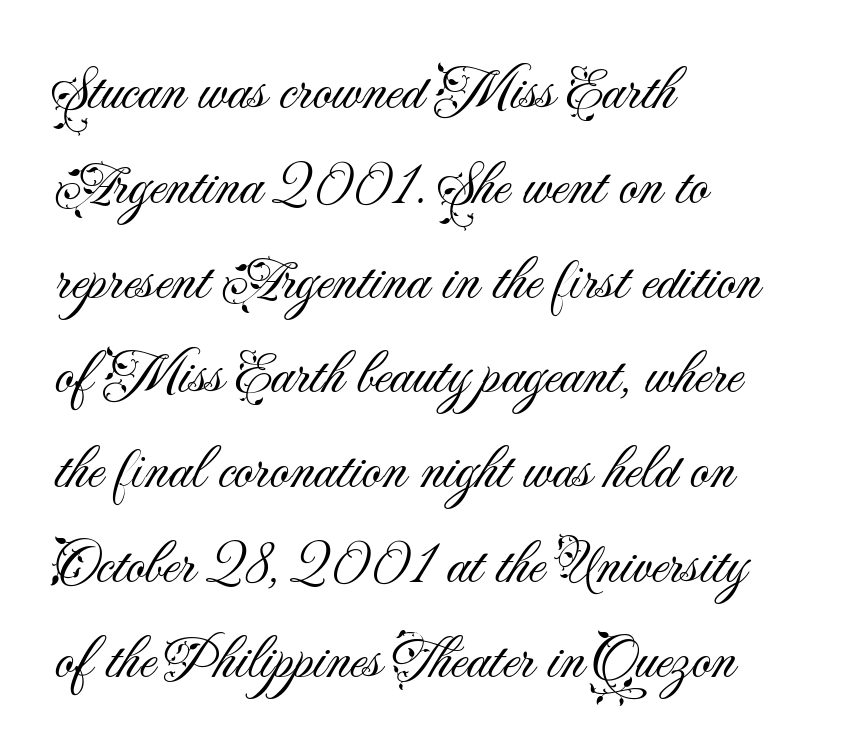
{"serif": "no", "bold": "no", "weight": "light", "width": "normal", "stroke_contrast": "medium", "x_height": "small", "monospaced": "no", "underline": "no", "align": "left", "line_spacing": "normal", "line_spacing_ratio": 1.58, "letter_spacing": "normal", "letter_spacing_em": 0.0, "glyph_px": 60}
